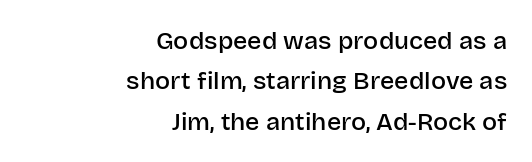
Q: Is the text bold? A: Semi-bold.
Q: Is the text italic (slanted)? A: No, it is upright.
Q: Is the text underlined? A: No.
Q: How is the paragraph aligned? A: Right-aligned.
Q: Is the spacing between letters normal or unusually wide? A: Normal.
Q: Is the spacing between lines tight, normal or loose? A: Normal.
